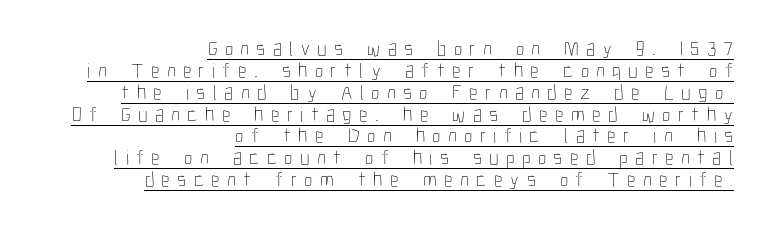
The rendering inserts visible extra space after every character. Nope, not italic — everything's standing straight. Typeset ragged left — the right edge is the straight one. Tightly led — the rows are bunched. Letters have the restrained weight of plain body copy at most.
